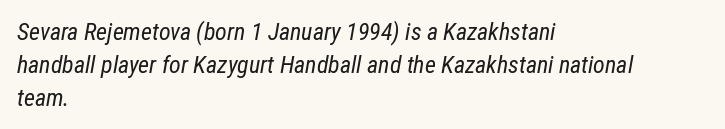
Q: Is the text bold? A: No.
Q: Is the text italic (slanted)? A: Yes, it leans right by about 12 degrees.
Q: Is the text underlined? A: No.
Q: How is the paragraph aligned? A: Left-aligned.
Q: Is the spacing between letters normal or unusually wide? A: Normal.
Q: Is the spacing between lines tight, normal or loose? A: Normal.
